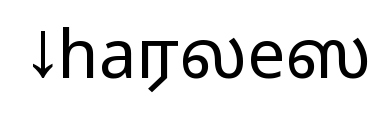
The image shows 67 px regular-weight, wide sans-serif type, upright; set normal letter spacing, not underlined; low stroke contrast and a medium x-height.
